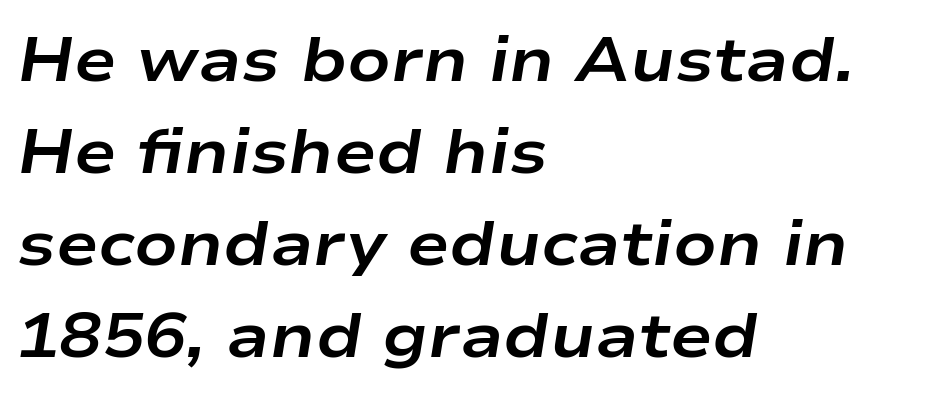
{"italic": "yes", "lean": "right", "slant_degrees": 9, "bold": "yes", "weight": "bold", "width": "wide", "stroke_contrast": "low", "x_height": "medium", "monospaced": "no", "underline": "no", "align": "left", "line_spacing": "normal", "line_spacing_ratio": 1.46, "letter_spacing": "normal", "letter_spacing_em": 0.0, "glyph_px": 63}
